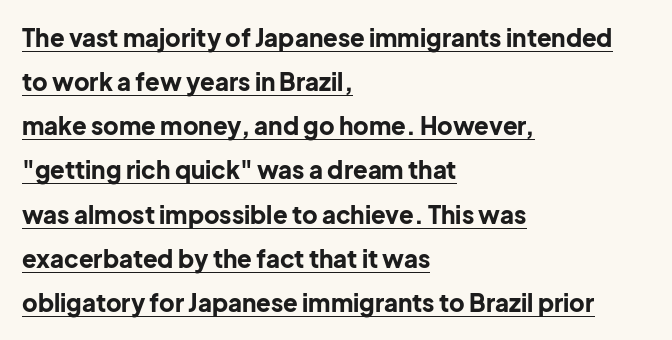
{"italic": "no", "bold": "yes", "underline": "yes", "align": "left", "line_spacing_ratio": 1.84, "letter_spacing": "normal", "letter_spacing_em": 0.0, "glyph_px": 24}
